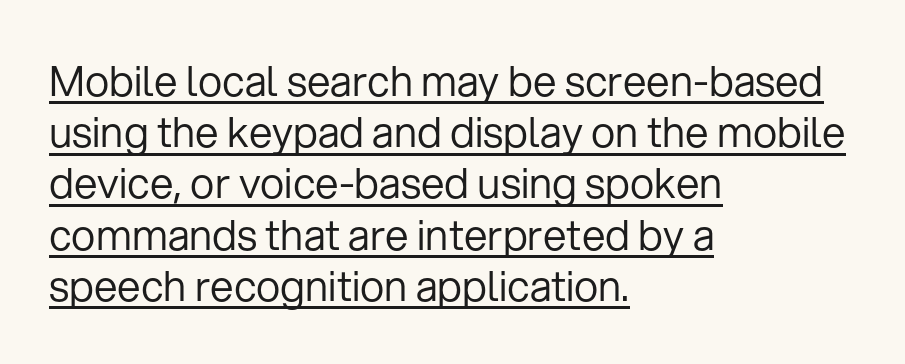
The image shows 42 px regular-weight sans-serif type, upright; set left-aligned, line spacing 1.22x, normal letter spacing, underlined; low stroke contrast and a medium x-height.
